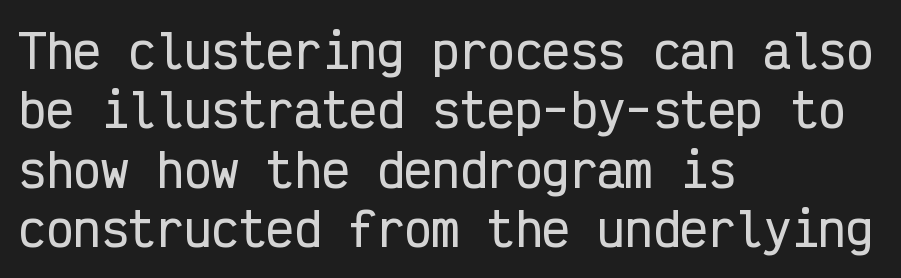
The face used here is rendered with its standard letterfit. Vertically, the passage feels balanced, rows spaced as you'd expect. Italic: no, the glyphs are upright roman. Only glyphs here, with clear space below each row.
